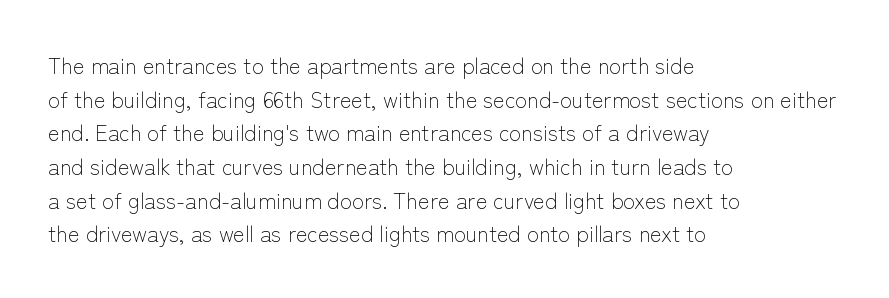
Q: Is the text bold? A: No.
Q: Is the text italic (slanted)? A: No, it is upright.
Q: Is the text underlined? A: No.
Q: How is the paragraph aligned? A: Left-aligned.
Q: Is the spacing between letters normal or unusually wide? A: Normal.
Q: Is the spacing between lines tight, normal or loose? A: Normal.
